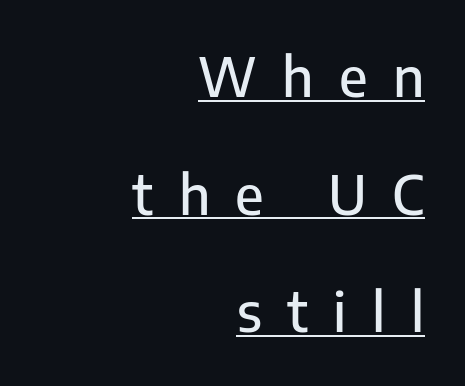
The image shows 54 px sans-serif type, upright; set right-aligned, loose line spacing (2.18x), unusually wide letter spacing (+0.47 em), underlined; low stroke contrast and a medium x-height.
